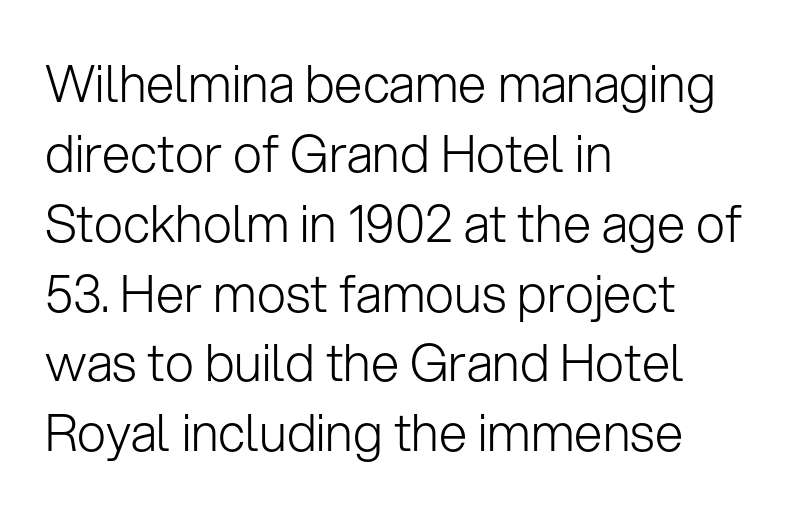
{"serif": "no", "italic": "no", "bold": "no", "weight": "light", "width": "normal", "stroke_contrast": "low", "x_height": "medium", "monospaced": "no", "underline": "no", "align": "left", "line_spacing": "normal", "line_spacing_ratio": 1.37, "letter_spacing": "normal", "letter_spacing_em": 0.0, "glyph_px": 51}
